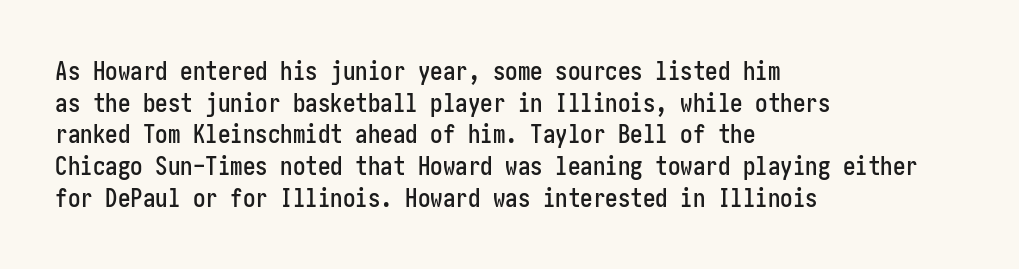
Q: Is the text italic (slanted)? A: No, it is upright.
Q: Is the text underlined? A: No.
Q: How is the paragraph aligned? A: Left-aligned.
Q: Is the spacing between letters normal or unusually wide? A: Normal.
Q: Is the spacing between lines tight, normal or loose? A: Normal.
